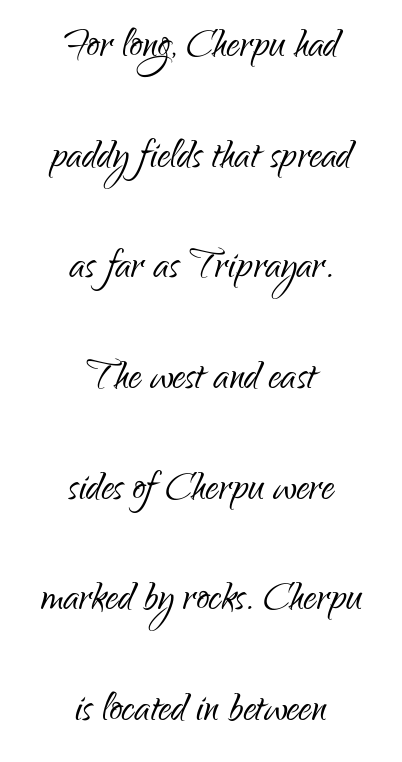
Q: Is the text bold? A: No.
Q: Is the text italic (slanted)? A: Yes.
Q: Is the typeface a serif or a sans-serif typeface? A: Sans-serif.
Q: Is the text underlined? A: No.
Q: How is the paragraph aligned? A: Centered.
Q: Is the spacing between letters normal or unusually wide? A: Normal.
Q: Is the spacing between lines tight, normal or loose? A: Loose.
Q: Width (condensed, normal, or wide)? A: Condensed.
Q: Stroke contrast? A: Low.
Q: x-height? A: Small.
Q: Monospaced? A: No.
